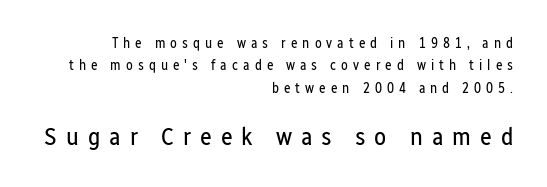
Words float on clear page, feet unadorned. Each new line begins a customary step beneath the previous one. Small over large — that's the arrangement of the two blocks here. Here the glyphs are tracked loosely, breaking word shapes into spaced letters. No italicization has been applied; the sample stays upright.
